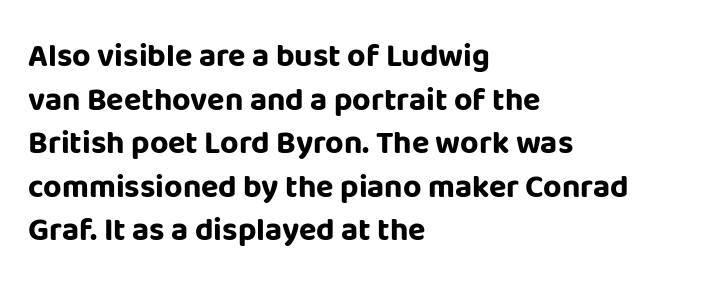
These lines are rendered in a variable-pitch font. A normal amount of white space separates one row of letters from the next. These words are printed bold, with thick strokes throughout. Leftover space on each line is placed entirely after the last word. This sample uses plain, unmodified letter spacing.
